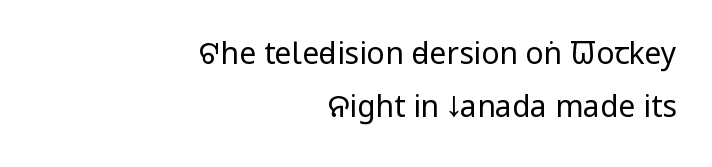
Q: Is the text bold? A: No.
Q: Is the text italic (slanted)? A: No, it is upright.
Q: Is the typeface a serif or a sans-serif typeface? A: Sans-serif.
Q: Is the text underlined? A: No.
Q: How is the paragraph aligned? A: Right-aligned.
Q: Is the spacing between letters normal or unusually wide? A: Normal.
Q: Width (condensed, normal, or wide)? A: Condensed.
Q: Stroke contrast? A: Low.
Q: x-height? A: Large.
Q: Monospaced? A: No.
